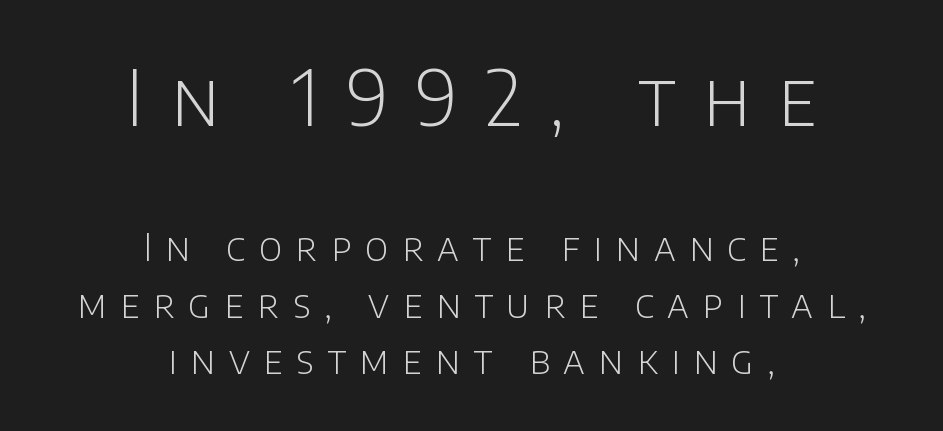
The image shows 76 px light sans-serif type, upright; set centered, normal line spacing (1.49x), unusually wide letter spacing (+0.36 em), not underlined; the first (top) block is 2.0x larger; low stroke contrast and a large x-height.
